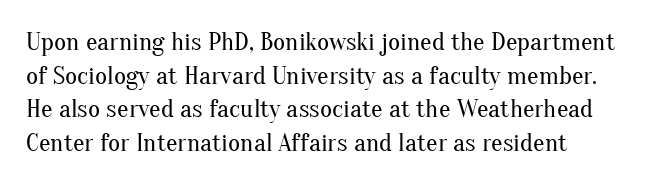
Q: Is the text bold? A: No.
Q: Is the text italic (slanted)? A: No, it is upright.
Q: Is the text underlined? A: No.
Q: Is the spacing between letters normal or unusually wide? A: Normal.
Q: Is the spacing between lines tight, normal or loose? A: Normal.
